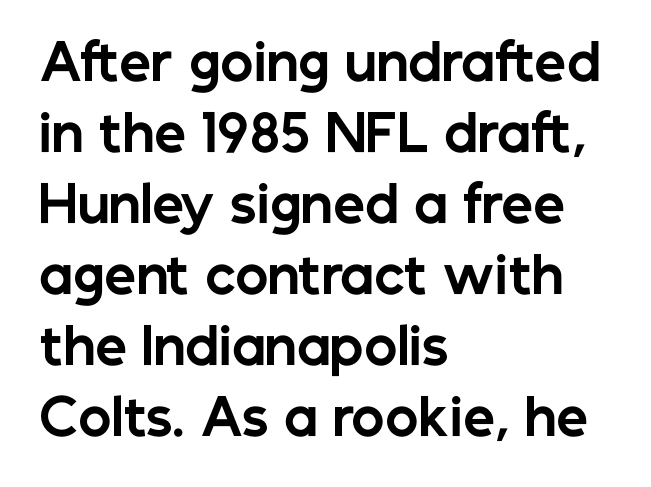
No extra tracking has been applied to these lines. Check where the strokes stop: nothing finishes them off — pure sans. Lines of text with bare space underneath. The typography opts for an upright posture over an oblique one. How would I describe the line gaps? Plain and ordinary. Every row of glyphs begins at an identical x-position on the left.
